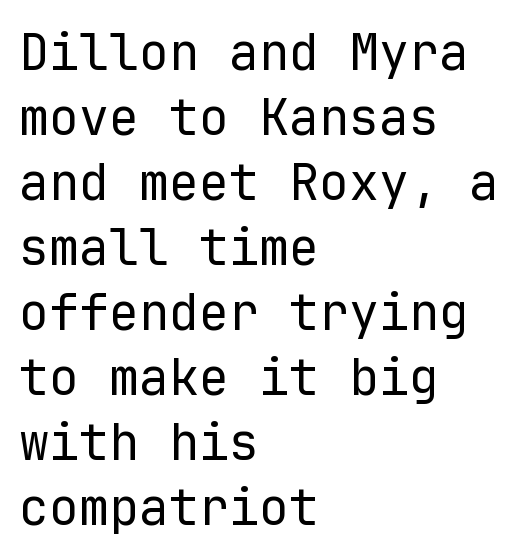
Q: Is the text bold? A: No.
Q: Is the text italic (slanted)? A: No, it is upright.
Q: Is the typeface a serif or a sans-serif typeface? A: Sans-serif.
Q: Is the text underlined? A: No.
Q: How is the paragraph aligned? A: Left-aligned.
Q: Is the spacing between letters normal or unusually wide? A: Normal.
Q: Is the spacing between lines tight, normal or loose? A: Normal.
Q: Width (condensed, normal, or wide)? A: Normal.
Q: Stroke contrast? A: Low.
Q: x-height? A: Medium.
Q: Monospaced? A: Yes.
